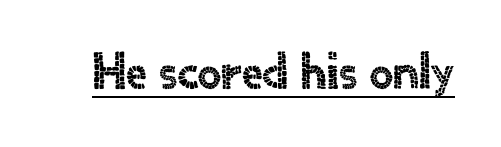
Note: no serifs on the glyphs. Nothing unusual about the tracking: characters are spaced as the font intends. Character widths vary here, with narrow letters taking less room than wide ones. Unlike italic type, these characters show no tilt at all. Underlined type.
